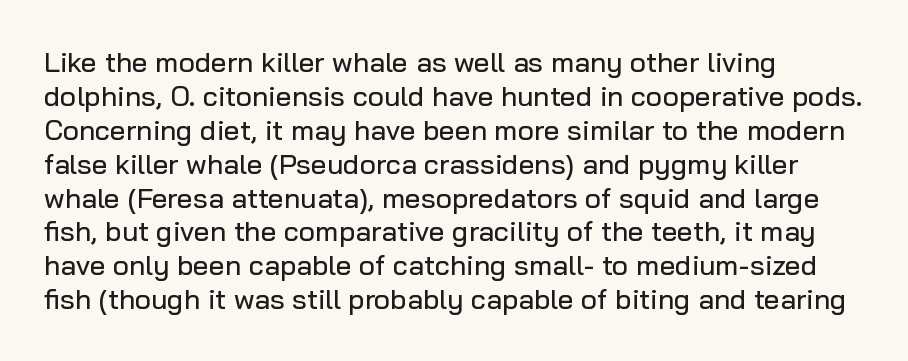
The paragraph has a hard left edge and a soft right edge. Unlike italic type, these characters show no tilt at all. The passage shown is typeset with a sans-serif family. These lines are rendered in a variable-pitch font. Only glyphs here, with clear space below each row. You could call the tracking neutral — neither tight nor loose.
